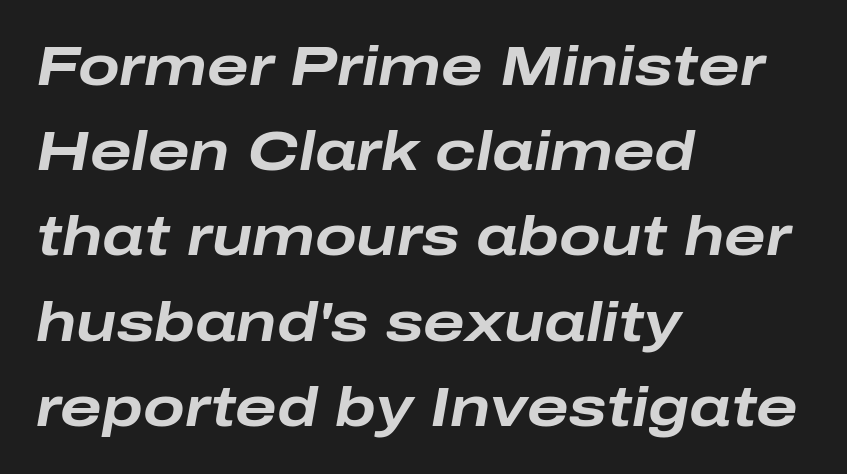
Each letter keeps its own natural width here, so spacing adapts to shape. The passage shown leans; its letterforms are oblique. Plenty of ink on the page — the face is bold. Compared with typical body copy, the letter spacing here is the same. The baseline area is clear. Visually the block forms a straight wall on the left and a jagged coastline on the right.
